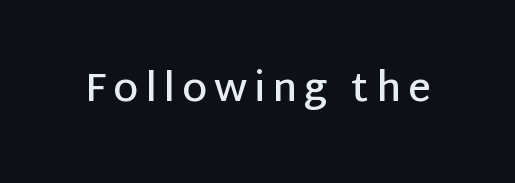
The image shows 40 px semibold sans-serif type, upright; set not underlined; low stroke contrast and a large x-height.
